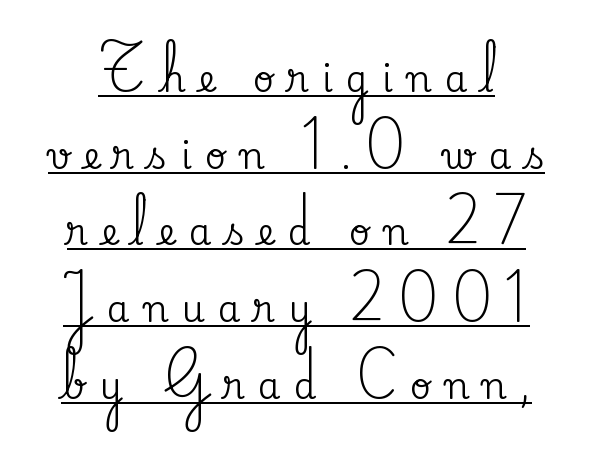
Q: Is the text italic (slanted)? A: No, it is upright.
Q: Is the typeface a serif or a sans-serif typeface? A: Serif.
Q: Is the text underlined? A: Yes.
Q: How is the paragraph aligned? A: Centered.
Q: Is the spacing between letters normal or unusually wide? A: Unusually wide.
Q: Is the spacing between lines tight, normal or loose? A: Loose.
Q: Width (condensed, normal, or wide)? A: Normal.
Q: Stroke contrast? A: Medium.
Q: x-height? A: Small.
Q: Monospaced? A: No.
